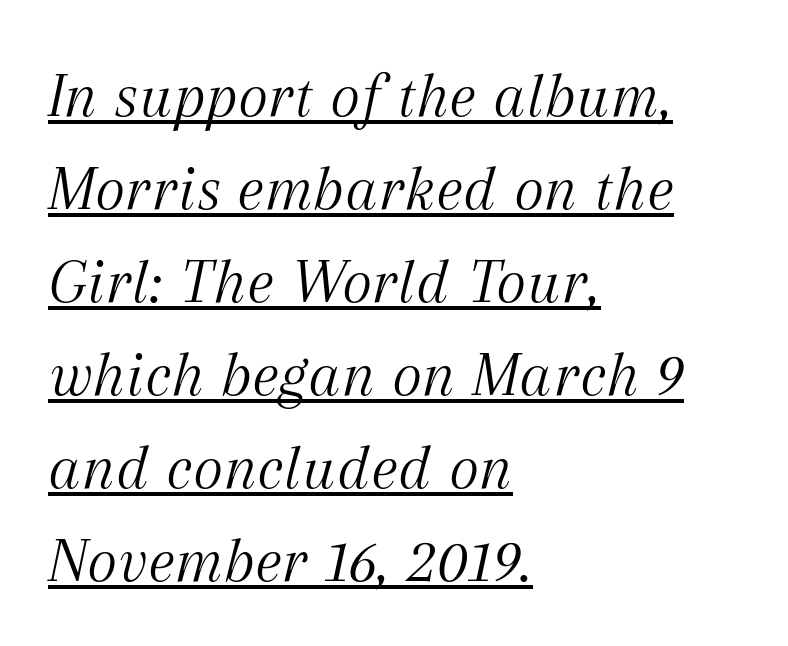
{"serif": "yes", "italic": "yes", "lean": "right", "slant_degrees": 12, "bold": "no", "weight": "light", "width": "normal", "stroke_contrast": "medium", "x_height": "medium", "monospaced": "no", "underline": "yes", "align": "left", "line_spacing": "normal", "line_spacing_ratio": 1.43, "letter_spacing": "normal", "letter_spacing_em": 0.0, "glyph_px": 65}
